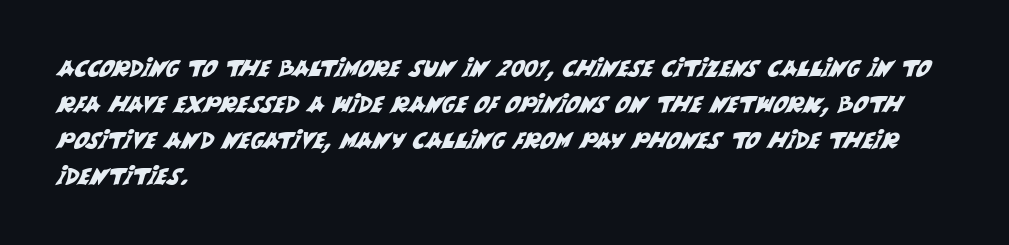
The image shows 23 px text type; set left-aligned, normal line spacing (1.56x), normal letter spacing, not underlined.
